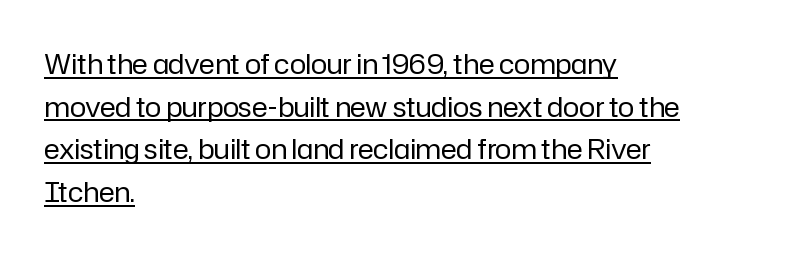
{"italic": "no", "bold": "no", "underline": "yes", "align": "left", "line_spacing": "normal", "line_spacing_ratio": 1.58, "letter_spacing": "normal", "letter_spacing_em": 0.0, "glyph_px": 27}
